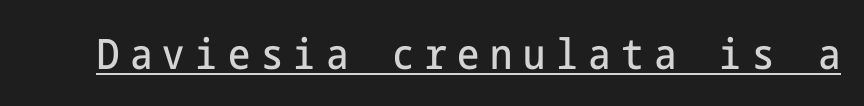
Every stem runs plumb, perpendicular to the baseline. Students, observe the line beneath the letters — that is underlining. Letter spacing: wide. Check where the strokes stop: nothing finishes them off — pure sans.
